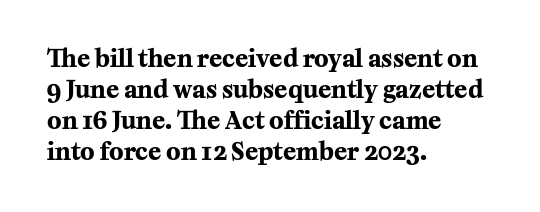
The image shows 24 px bold type, upright; set left-aligned, normal line spacing (1.29x), normal letter spacing, not underlined.
